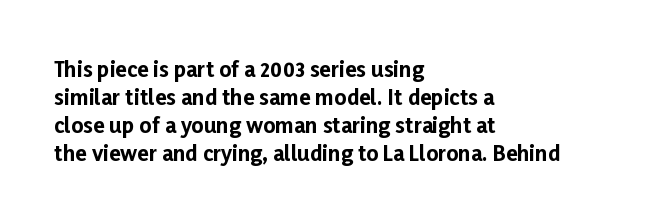
The image shows 21 px bold type, upright; set left-aligned, normal line spacing (1.34x), normal letter spacing, not underlined.
